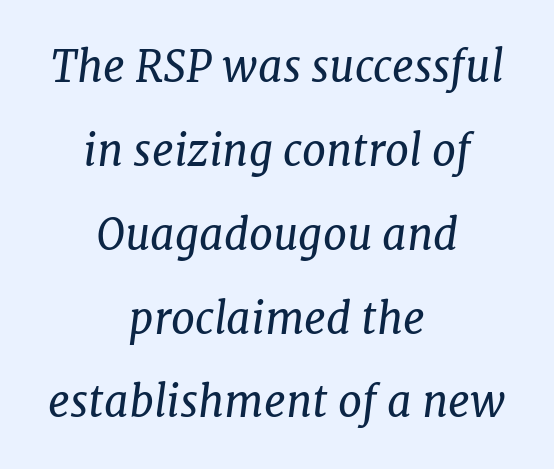
{"serif": "yes", "italic": "yes", "lean": "right", "slant_degrees": 7, "bold": "no", "weight": "regular", "width": "normal", "stroke_contrast": "low", "x_height": "medium", "monospaced": "no", "underline": "no", "align": "center", "line_spacing": "loose", "line_spacing_ratio": 1.95, "letter_spacing": "normal", "letter_spacing_em": 0.0, "glyph_px": 43}
